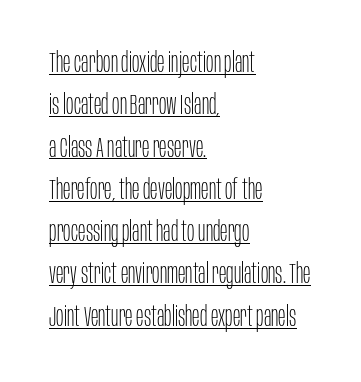
The image shows 28 px thin, condensed sans-serif type, upright; set left-aligned, normal line spacing (1.51x), normal letter spacing, underlined; low stroke contrast and a large x-height.
